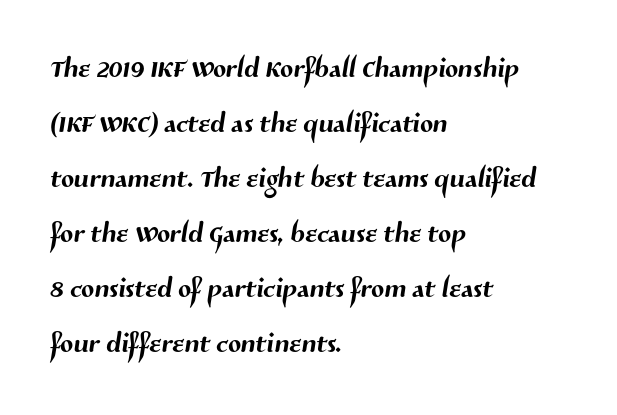
Q: Is the typeface a serif or a sans-serif typeface? A: Sans-serif.
Q: Is the text underlined? A: No.
Q: How is the paragraph aligned? A: Left-aligned.
Q: Is the spacing between letters normal or unusually wide? A: Normal.
Q: Is the spacing between lines tight, normal or loose? A: Normal.
Q: Width (condensed, normal, or wide)? A: Normal.
Q: Stroke contrast? A: Medium.
Q: x-height? A: Medium.
Q: Monospaced? A: No.
